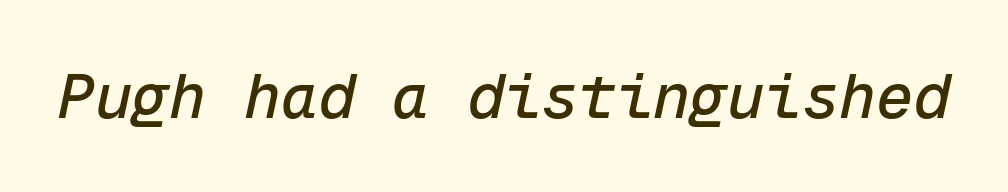
The rendering uses typewriter-style spacing with identical character cells. The axis of the letterforms is tilted away from vertical. Tracking here is standard; glyphs follow each other at the usual distance. The foot of each line stays bare and open.
